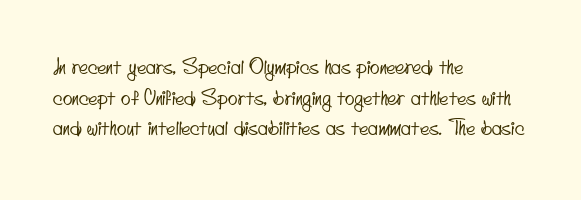
Q: Is the text underlined? A: No.
Q: How is the paragraph aligned? A: Left-aligned.
Q: Is the spacing between letters normal or unusually wide? A: Normal.
Q: Is the spacing between lines tight, normal or loose? A: Normal.
